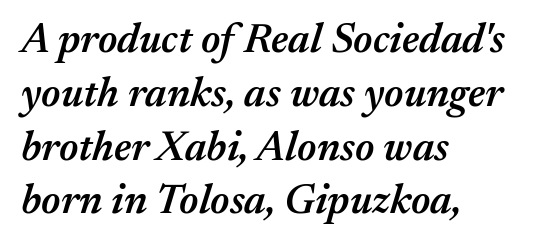
Slant detected: the letters are inclined. Evenly set lines give the paragraph a standard silhouette. All the whitespace from short lines collects on the right. Students, note that the glyphs here touch the page at normal intervals. The passage shown is typed in a proportional face where columns would drift.
